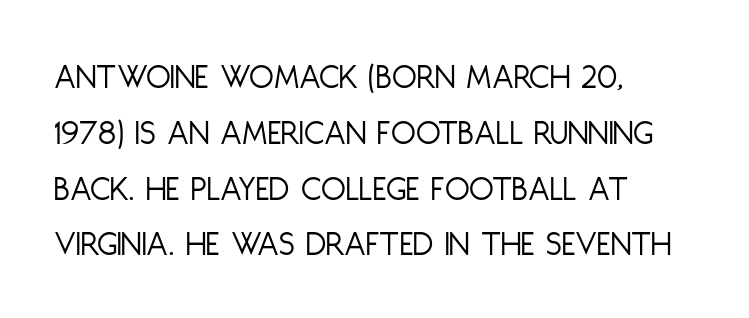
Q: Is the text bold? A: No.
Q: Is the text italic (slanted)? A: No, it is upright.
Q: Is the typeface a serif or a sans-serif typeface? A: Sans-serif.
Q: Is the text underlined? A: No.
Q: How is the paragraph aligned? A: Left-aligned.
Q: Is the spacing between letters normal or unusually wide? A: Normal.
Q: Is the spacing between lines tight, normal or loose? A: Normal.
Q: Width (condensed, normal, or wide)? A: Condensed.
Q: Stroke contrast? A: Low.
Q: x-height? A: Large.
Q: Monospaced? A: No.
